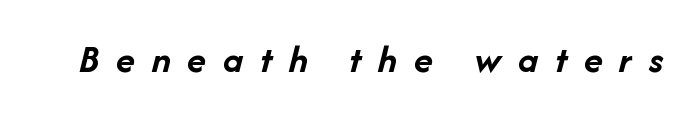
{"italic": "yes", "lean": "right", "slant_degrees": 14, "bold": "yes", "weight": "semibold", "width": "normal", "stroke_contrast": "low", "x_height": "medium", "monospaced": "no", "underline": "no", "letter_spacing": "wide", "letter_spacing_em": 0.43, "glyph_px": 39}
